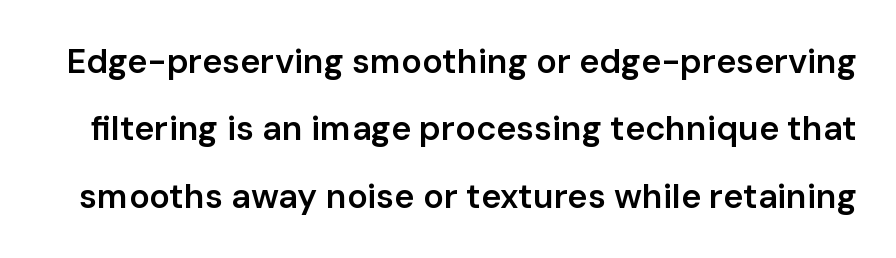
{"serif": "no", "italic": "no", "bold": "semi", "weight": "semibold", "width": "normal", "stroke_contrast": "low", "x_height": "medium", "monospaced": "no", "underline": "no", "line_spacing": "loose", "line_spacing_ratio": 1.98, "letter_spacing": "normal", "letter_spacing_em": 0.0, "glyph_px": 34}
